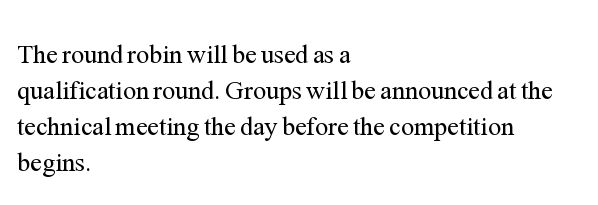
The characters are drawn with everyday or finer stroke widths. Line beginnings align vertically; line endings do not. Rule under the text: the space is simply empty. Words appear dense and cohesive because spacing is normal. Whoever set this chose a conventional vertical rhythm. Rendered with straight, roman letterforms.
